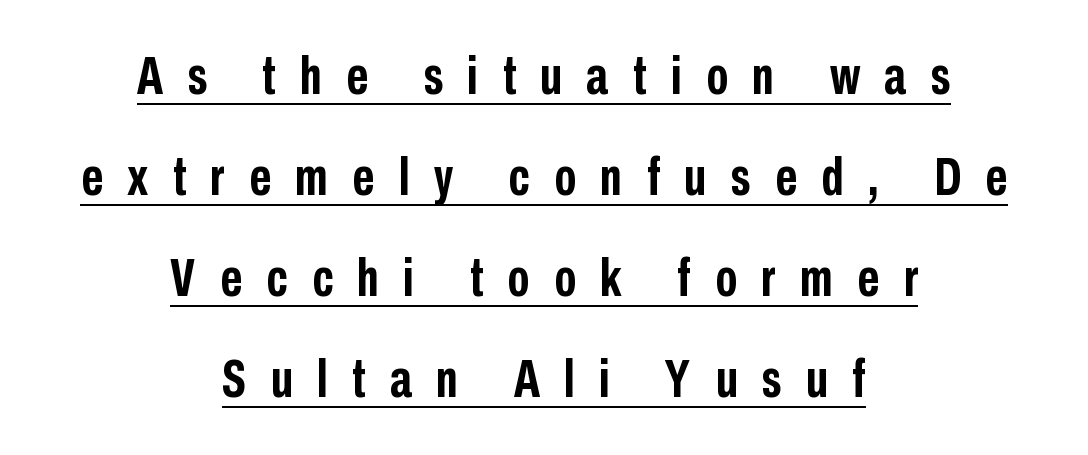
{"serif": "no", "italic": "no", "bold": "yes", "weight": "semibold", "width": "condensed", "stroke_contrast": "low", "x_height": "medium", "monospaced": "no", "underline": "yes", "align": "center", "line_spacing_ratio": 1.87, "letter_spacing": "wide", "letter_spacing_em": 0.45, "glyph_px": 54}
